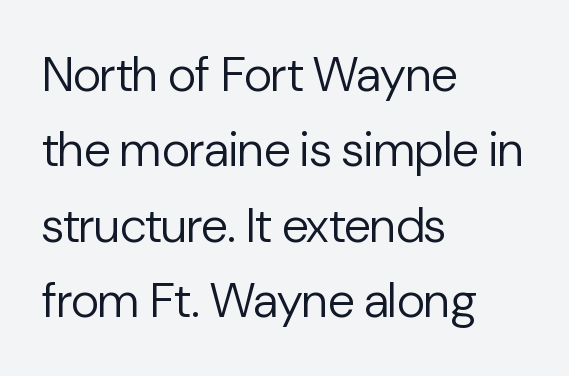
The image shows 49 px regular-weight sans-serif type, upright; set left-aligned, normal line spacing (1.54x), normal letter spacing, not underlined; low stroke contrast and a medium x-height.
